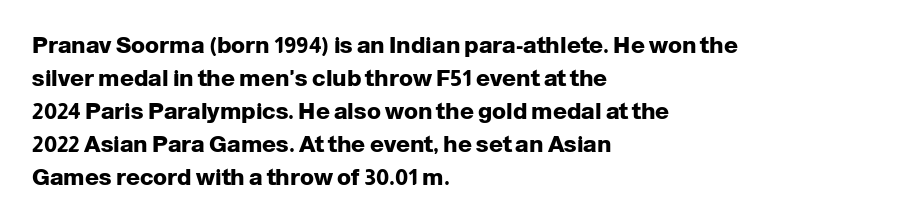
{"italic": "no", "bold": "yes", "underline": "no", "align": "left", "line_spacing": "normal", "line_spacing_ratio": 1.43, "letter_spacing": "normal", "letter_spacing_em": 0.0, "glyph_px": 23}
